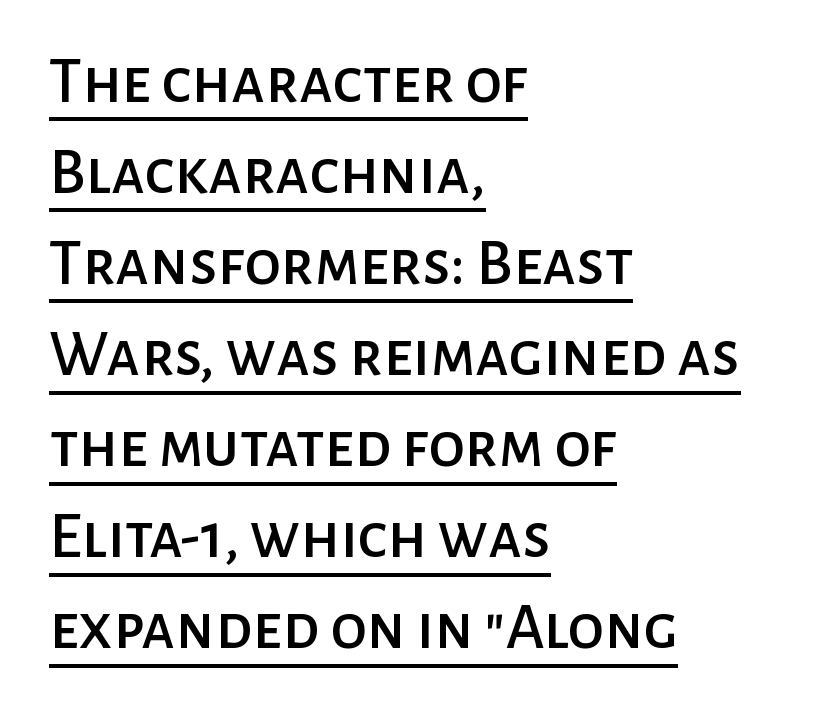
The image shows 66 px sans-serif type, upright; set left-aligned, normal line spacing (1.38x), normal letter spacing, underlined; low stroke contrast and a medium x-height.
